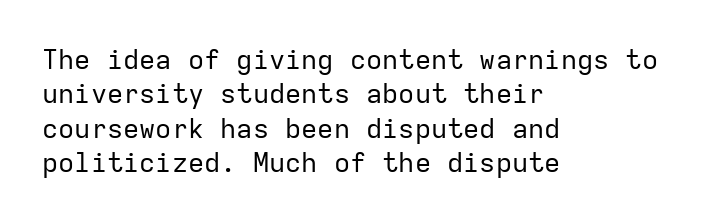
Q: Is the text bold? A: No.
Q: Is the text italic (slanted)? A: No, it is upright.
Q: Is the text underlined? A: No.
Q: How is the paragraph aligned? A: Left-aligned.
Q: Is the spacing between letters normal or unusually wide? A: Normal.
Q: Is the spacing between lines tight, normal or loose? A: Normal.
